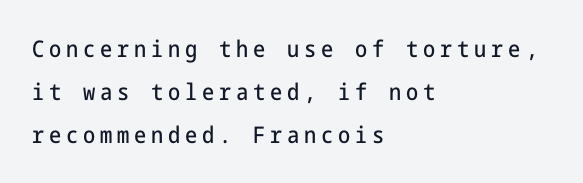
The image shows 23 px text type, upright; set left-aligned, line spacing 1.88x, unusually wide letter spacing (+0.21 em), not underlined.
